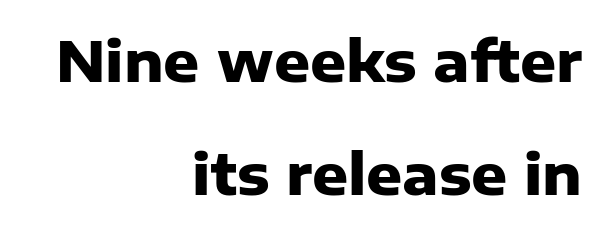
Q: Is the text bold? A: Yes.
Q: Is the text italic (slanted)? A: No, it is upright.
Q: Is the typeface a serif or a sans-serif typeface? A: Sans-serif.
Q: Is the text underlined? A: No.
Q: How is the paragraph aligned? A: Right-aligned.
Q: Is the spacing between letters normal or unusually wide? A: Normal.
Q: Is the spacing between lines tight, normal or loose? A: Loose.
Q: Width (condensed, normal, or wide)? A: Normal.
Q: Stroke contrast? A: Low.
Q: x-height? A: Medium.
Q: Monospaced? A: No.
